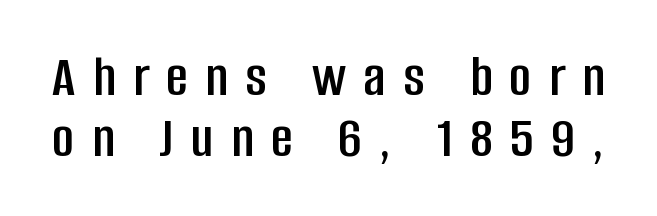
Letter spacing: wide. Nope, no serifs anywhere on these letters. Proportional: the letters do not fall into vertical columns. Ascenders rise straight up at ninety degrees. Glance below the letters and you will spot only blank space. Horizontal bands of white between lines are thin slivers.
